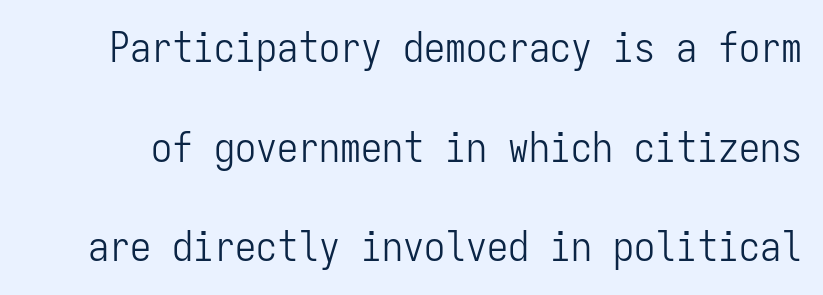
{"serif": "no", "italic": "no", "bold": "no", "weight": "light", "width": "condensed", "stroke_contrast": "low", "x_height": "medium", "monospaced": "yes", "underline": "no", "line_spacing": "loose", "line_spacing_ratio": 2.37, "letter_spacing": "normal", "letter_spacing_em": 0.0, "glyph_px": 42}
